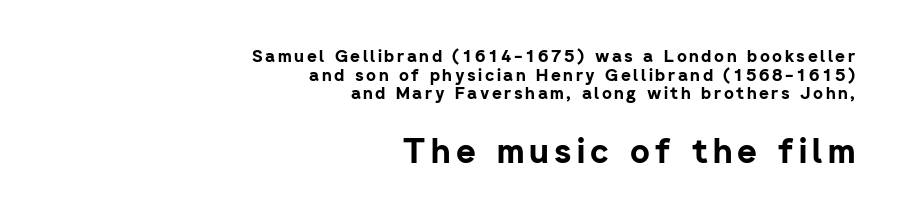
The image shows 34 px bold sans-serif type, upright; set right-aligned, tight line spacing (1.09x), not underlined; the second (bottom) block is 2.0x larger; low stroke contrast and a medium x-height.
